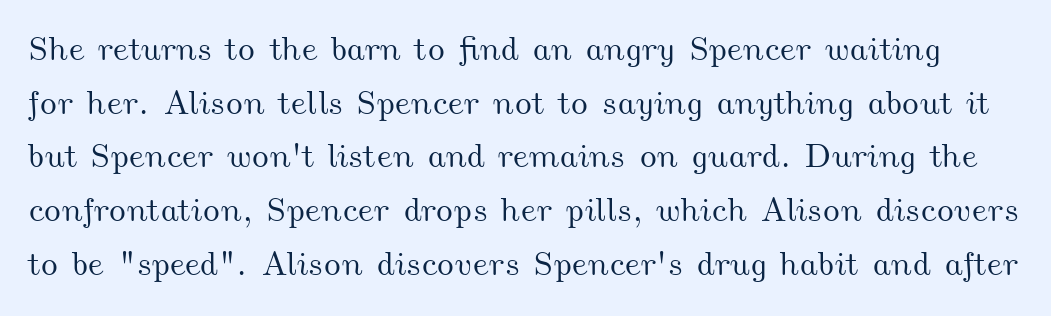
{"width": "wide", "stroke_contrast": "medium", "x_height": "small", "monospaced": "no", "underline": "no", "line_spacing": "normal", "line_spacing_ratio": 1.58, "letter_spacing": "normal", "letter_spacing_em": 0.0, "glyph_px": 34}
